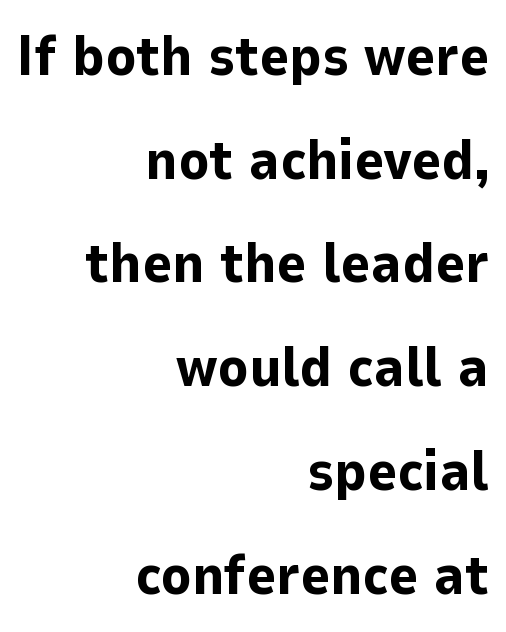
Q: Is the text bold? A: Yes.
Q: Is the text italic (slanted)? A: No, it is upright.
Q: Is the typeface a serif or a sans-serif typeface? A: Sans-serif.
Q: Is the text underlined? A: No.
Q: How is the paragraph aligned? A: Right-aligned.
Q: Is the spacing between letters normal or unusually wide? A: Normal.
Q: Width (condensed, normal, or wide)? A: Normal.
Q: Stroke contrast? A: Low.
Q: x-height? A: Medium.
Q: Monospaced? A: No.
